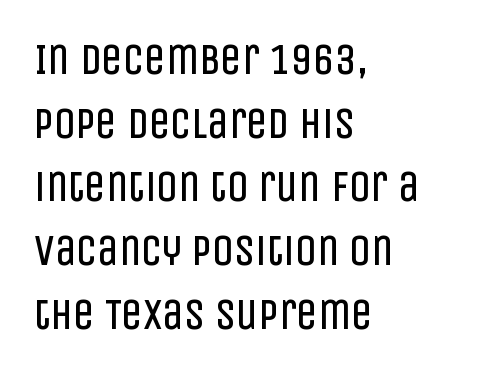
{"serif": "no", "italic": "no", "bold": "no", "weight": "regular", "width": "condensed", "stroke_contrast": "low", "x_height": "large", "monospaced": "no", "underline": "no", "align": "left", "line_spacing": "normal", "line_spacing_ratio": 1.48, "letter_spacing": "normal", "letter_spacing_em": 0.0, "glyph_px": 43}
